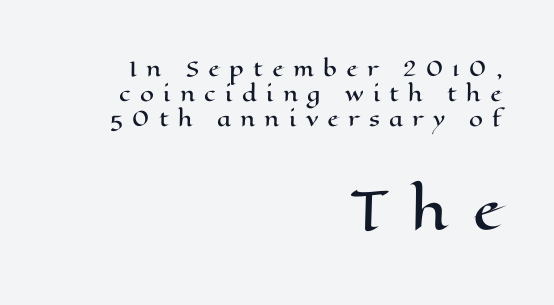
{"italic": "no", "width": "wide", "stroke_contrast": "high", "x_height": "medium", "monospaced": "no", "underline": "no", "align": "right", "line_spacing": "normal", "line_spacing_ratio": 1.25, "letter_spacing": "wide", "letter_spacing_em": 0.46, "larger_block": "second", "size_ratio": 2.55, "glyph_px": 51}
